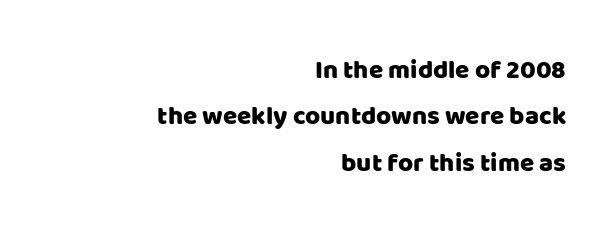
The image shows 26 px text type, upright; set right-aligned, line spacing 1.78x, normal letter spacing, not underlined.
